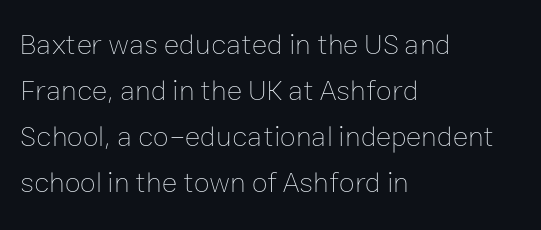
{"italic": "no", "bold": "no", "weight": "thin", "width": "normal", "stroke_contrast": "low", "x_height": "medium", "monospaced": "no", "underline": "no", "align": "left", "line_spacing": "normal", "line_spacing_ratio": 1.59, "letter_spacing": "normal", "letter_spacing_em": 0.0, "glyph_px": 29}
